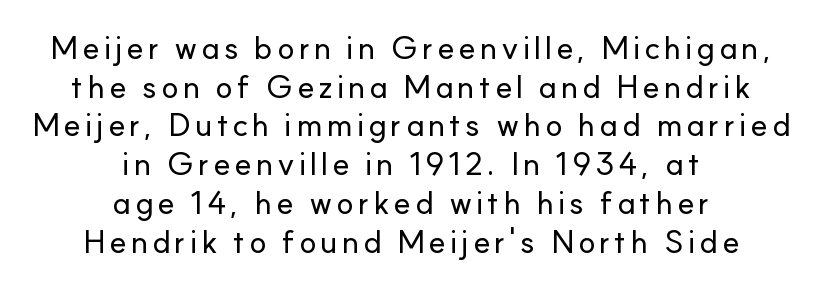
The image shows 32 px sans-serif type, upright; set centered, line spacing 1.21x, not underlined; low stroke contrast and a small x-height.
